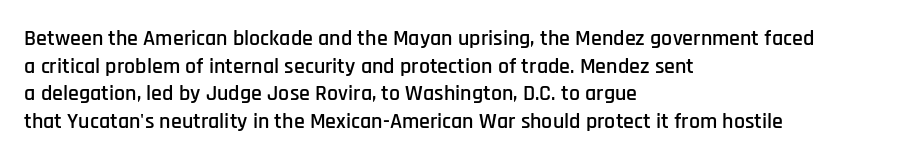
Regarding leading, the lines here are spaced in the standard way. The space beneath each line is pristine and unruled. Tracking value appears to be zero — textbook default spacing. The setting favours the left margin, as ordinary paragraphs usually do.
